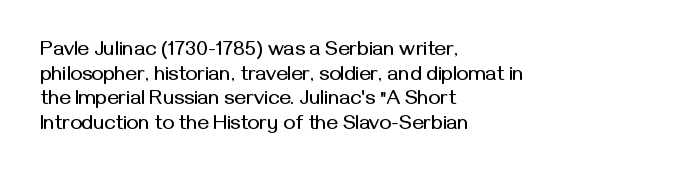
Q: Is the text italic (slanted)? A: No, it is upright.
Q: Is the text underlined? A: No.
Q: How is the paragraph aligned? A: Left-aligned.
Q: Is the spacing between letters normal or unusually wide? A: Normal.
